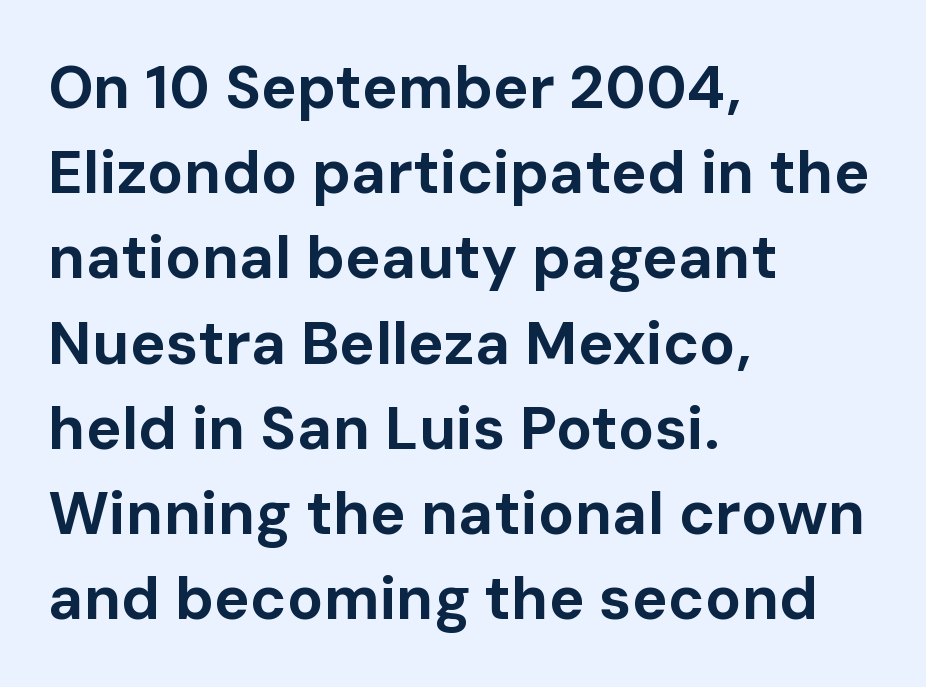
The typeface chosen for these lines omits serifs. This sample uses an upright cut, with every glyph sitting square on the baseline. A classic flush-left, rag-right setting is used for this passage. Every letter is thick-stroked: bold, no question. Underlining? Definitely not there. Is there much room between lines? A standard amount, neither cramped nor airy.
